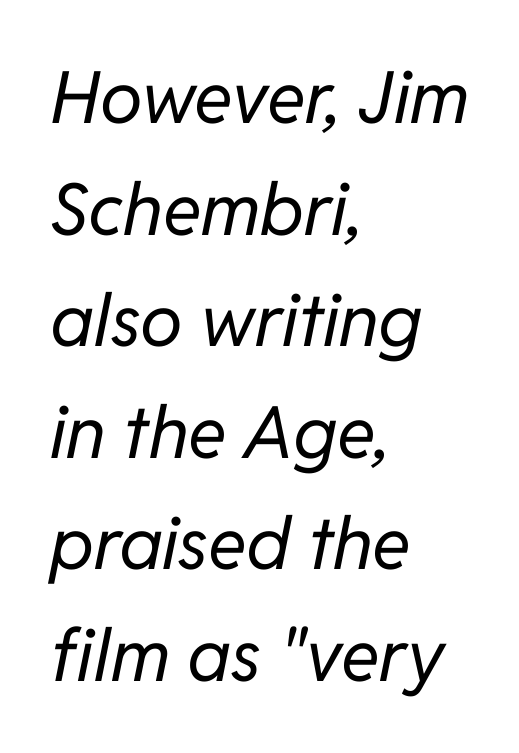
Q: Is the text bold? A: No.
Q: Is the text italic (slanted)? A: Yes, it leans right by about 11 degrees.
Q: Is the text underlined? A: No.
Q: How is the paragraph aligned? A: Left-aligned.
Q: Is the spacing between letters normal or unusually wide? A: Normal.
Q: Is the spacing between lines tight, normal or loose? A: Normal.
Q: Width (condensed, normal, or wide)? A: Normal.
Q: Stroke contrast? A: Low.
Q: x-height? A: Medium.
Q: Monospaced? A: No.
